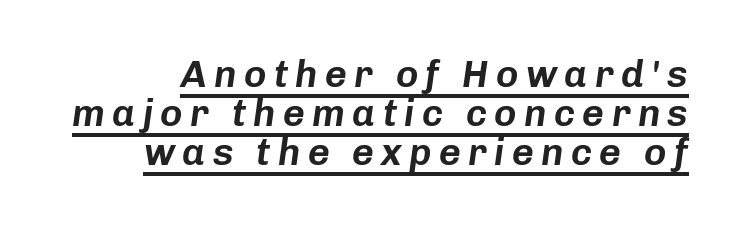
{"italic": "yes", "lean": "right", "slant_degrees": 8, "width": "normal", "stroke_contrast": "low", "x_height": "medium", "monospaced": "no", "underline": "yes", "line_spacing": "tight", "line_spacing_ratio": 1.03, "glyph_px": 38}
